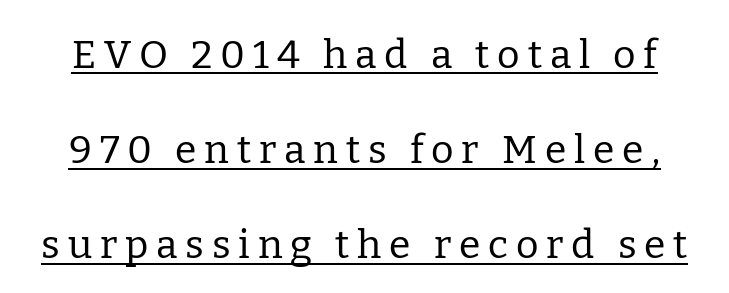
{"serif": "yes", "italic": "no", "bold": "no", "weight": "regular", "width": "normal", "stroke_contrast": "low", "x_height": "medium", "monospaced": "no", "underline": "yes", "line_spacing": "loose", "line_spacing_ratio": 2.44, "letter_spacing": "wide", "letter_spacing_em": 0.2, "glyph_px": 39}
